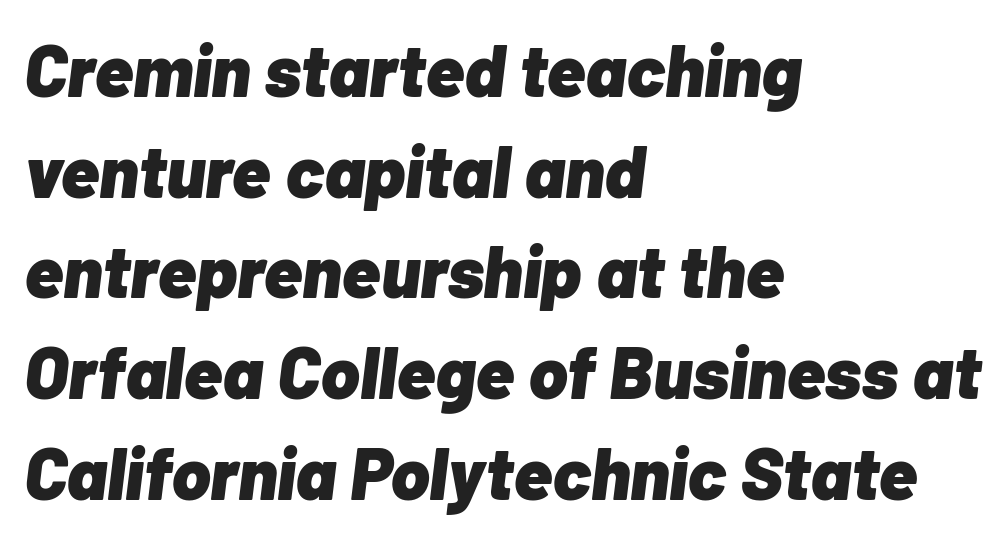
{"italic": "yes", "lean": "right", "slant_degrees": 7, "bold": "yes", "weight": "heavy", "width": "normal", "stroke_contrast": "low", "x_height": "medium", "monospaced": "no", "underline": "no", "align": "left", "line_spacing": "normal", "line_spacing_ratio": 1.38, "letter_spacing": "normal", "letter_spacing_em": 0.0, "glyph_px": 73}
